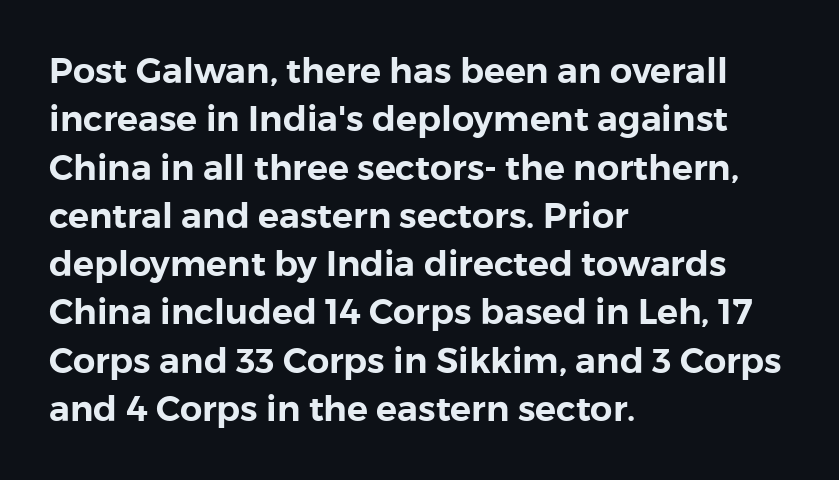
{"serif": "no", "italic": "no", "width": "normal", "stroke_contrast": "low", "x_height": "medium", "monospaced": "no", "underline": "no", "align": "left", "line_spacing": "normal", "line_spacing_ratio": 1.38, "letter_spacing": "normal", "letter_spacing_em": 0.0, "glyph_px": 35}
